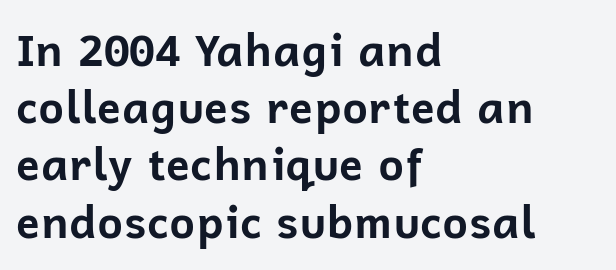
The image shows 44 px bold sans-serif type, upright; set left-aligned, normal line spacing (1.3x), normal letter spacing, not underlined; low stroke contrast and a medium x-height.
